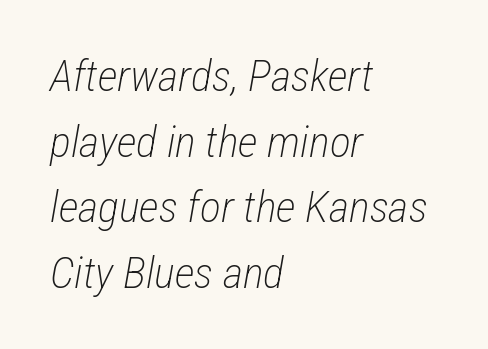
Is this a fixed-width face? No — the glyphs have proportional, varying widths. Yep, that's italic — everything's leaning. In terms of letterspacing, this is plain default setting. The foot of each line stays bare and open. All the whitespace from short lines collects on the right. No letter is thick-stroked: the sample isn't bold.
